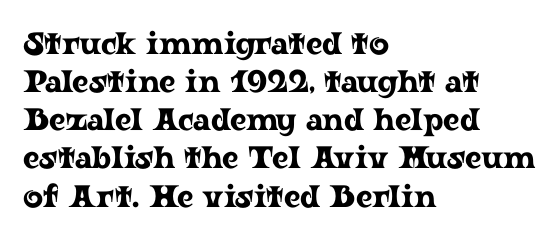
Q: Is the text italic (slanted)? A: No, it is upright.
Q: Is the typeface a serif or a sans-serif typeface? A: Serif.
Q: Is the text underlined? A: No.
Q: How is the paragraph aligned? A: Left-aligned.
Q: Is the spacing between letters normal or unusually wide? A: Normal.
Q: Width (condensed, normal, or wide)? A: Wide.
Q: Stroke contrast? A: Low.
Q: x-height? A: Medium.
Q: Monospaced? A: No.
